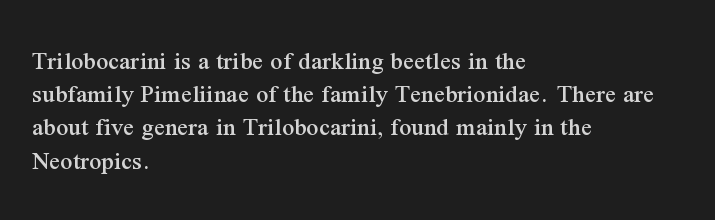
Q: Is the text italic (slanted)? A: No, it is upright.
Q: Is the text underlined? A: No.
Q: How is the paragraph aligned? A: Left-aligned.
Q: Is the spacing between letters normal or unusually wide? A: Normal.
